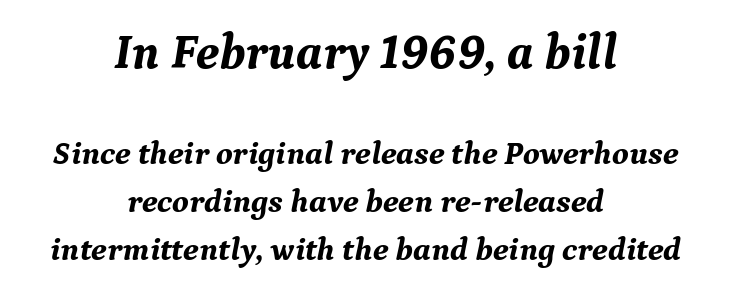
A bare baseline throughout the passage. These lines stack symmetrically, like a column narrowing and widening about its center. Varying glyph widths throughout — classic text-font behaviour. Whoever set this made the first block the dominant, larger element. The rendering uses a bold face; every stroke is thick and dark.
